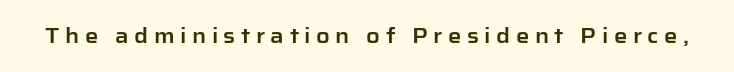
Q: Is the text italic (slanted)? A: No, it is upright.
Q: Is the text underlined? A: No.
Q: Is the spacing between letters normal or unusually wide? A: Unusually wide.
